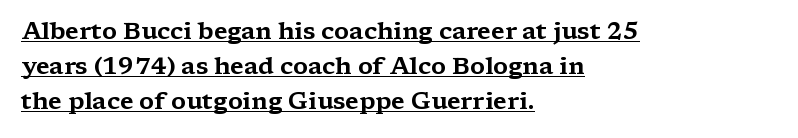
{"italic": "no", "underline": "yes", "align": "left", "line_spacing": "normal", "line_spacing_ratio": 1.46, "letter_spacing": "normal", "letter_spacing_em": 0.0, "glyph_px": 24}
